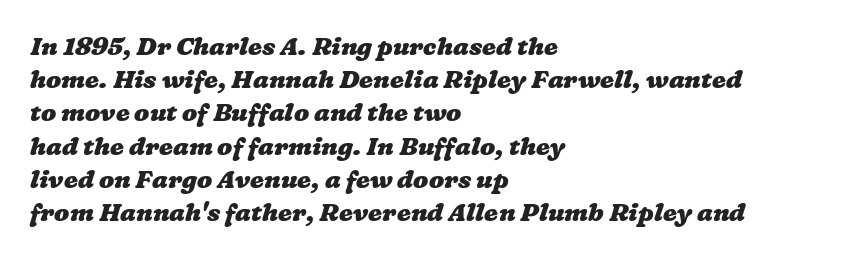
Q: Is the text bold? A: Yes.
Q: Is the text underlined? A: No.
Q: How is the paragraph aligned? A: Left-aligned.
Q: Is the spacing between letters normal or unusually wide? A: Normal.
Q: Is the spacing between lines tight, normal or loose? A: Normal.
